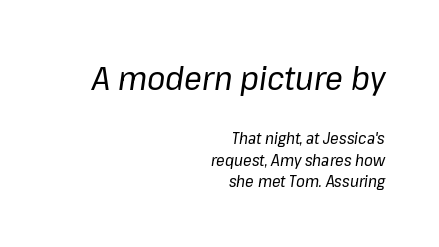
Designer's note — italics engaged. This rendering leaves character spacing at its baseline value. A bare baseline throughout the passage. Leading: standard. Short and long lines alike share a common ending point at right. Look at the glyph heights: the upper group is clearly the bigger setting.
